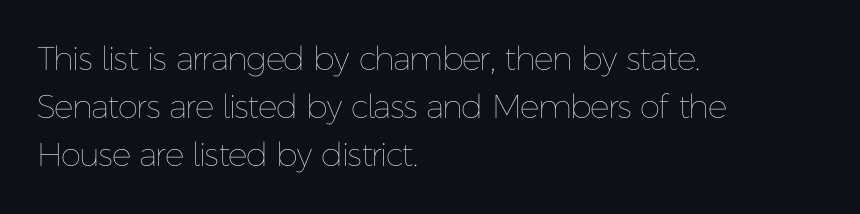
{"italic": "no", "bold": "no", "weight": "thin", "width": "normal", "stroke_contrast": "low", "x_height": "medium", "monospaced": "no", "underline": "no", "align": "left", "line_spacing": "normal", "line_spacing_ratio": 1.46, "letter_spacing": "normal", "letter_spacing_em": 0.0, "glyph_px": 33}
